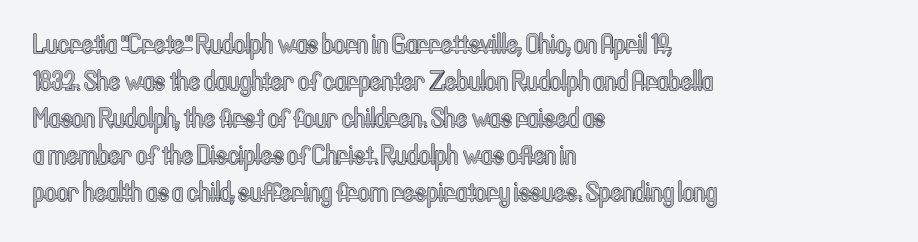
The image shows 28 px condensed type, upright; set left-aligned, normal line spacing (1.32x), normal letter spacing, not underlined; a medium x-height.
